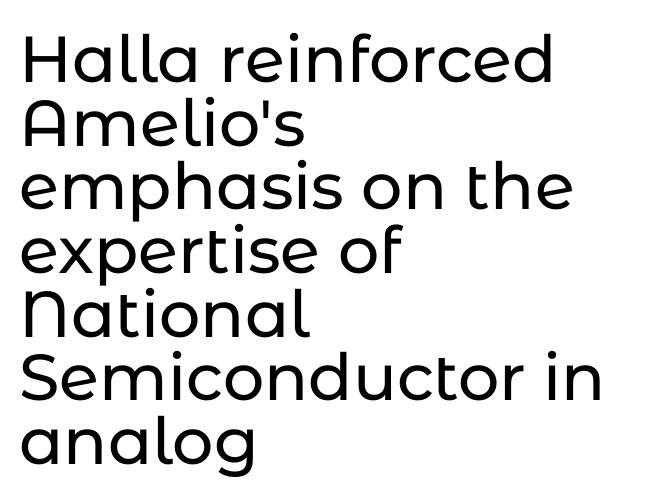
{"serif": "no", "italic": "no", "width": "normal", "stroke_contrast": "low", "x_height": "medium", "monospaced": "no", "underline": "no", "align": "left", "line_spacing": "tight", "line_spacing_ratio": 0.98, "letter_spacing": "normal", "letter_spacing_em": 0.0, "glyph_px": 65}
